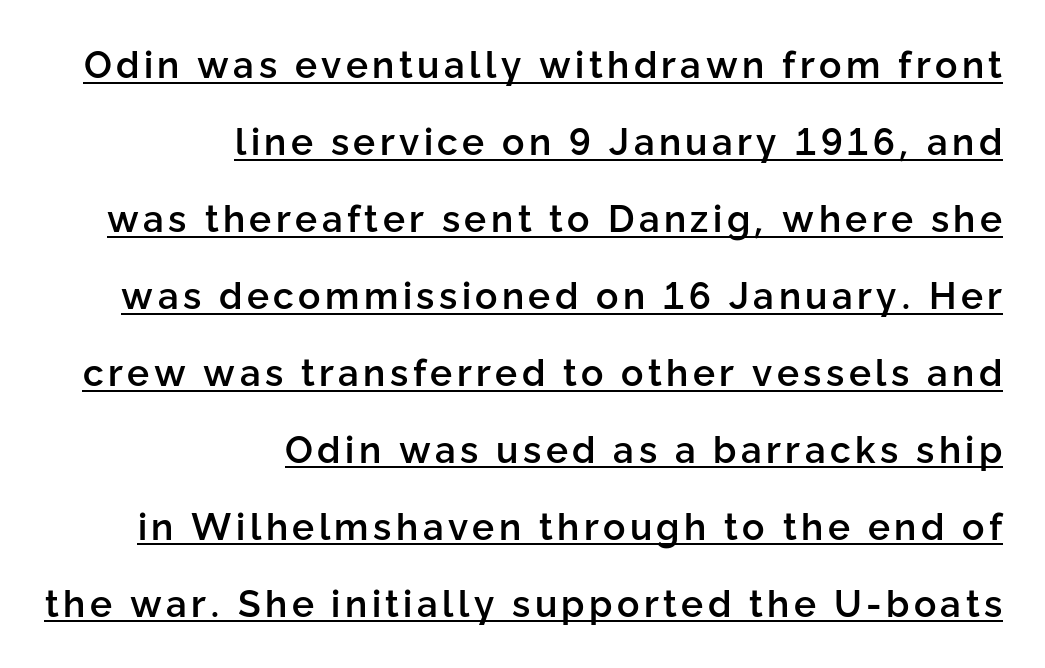
The image shows 37 px semibold sans-serif type, upright; set right-aligned, loose line spacing (2.08x), underlined; low stroke contrast and a medium x-height.
